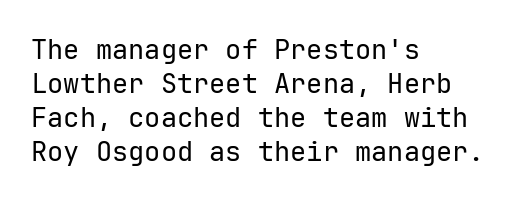
Vertically, the passage feels balanced, rows spaced as you'd expect. The strip under each line holds only bare page. Weight: in the light-to-regular range. Glyph-to-glyph distance matches everyday printed text.
